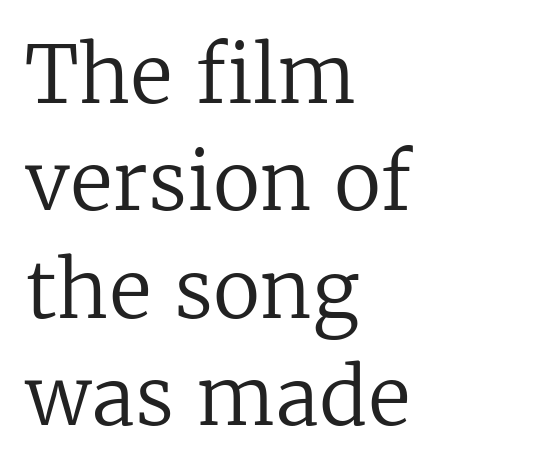
The image shows 79 px regular-weight serif type, upright; set left-aligned, normal line spacing (1.36x), normal letter spacing, not underlined; low stroke contrast and a medium x-height.
